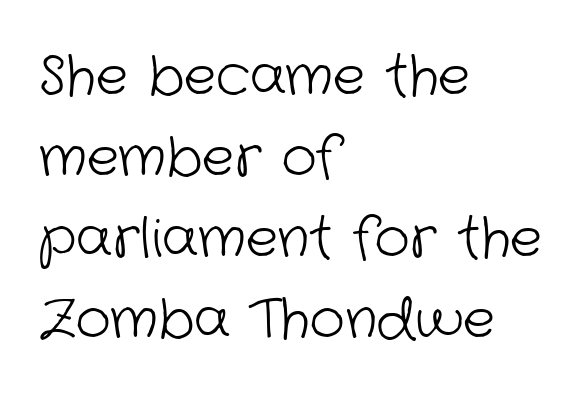
{"serif": "no", "bold": "no", "weight": "light", "width": "normal", "stroke_contrast": "low", "x_height": "medium", "monospaced": "no", "underline": "no", "align": "left", "line_spacing": "normal", "line_spacing_ratio": 1.5, "letter_spacing": "normal", "letter_spacing_em": 0.0, "glyph_px": 54}
